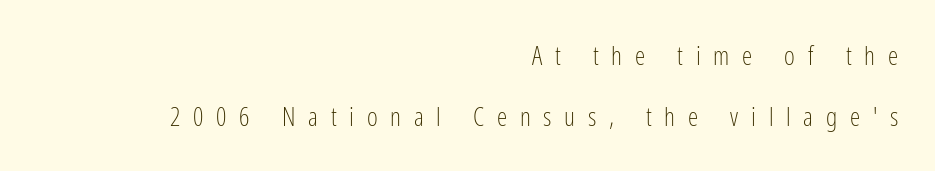
Students, note that the glyphs here are deliberately spaced far apart. Posture: upright roman. Vertical spacing — loose. Only glyphs here, with clear space below each row.
